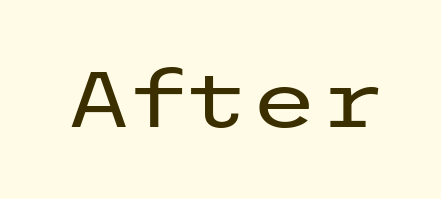
Q: Is the text bold? A: No.
Q: Is the text italic (slanted)? A: No, it is upright.
Q: Is the typeface a serif or a sans-serif typeface? A: Sans-serif.
Q: Is the text underlined? A: No.
Q: Is the spacing between letters normal or unusually wide? A: Normal.
Q: Width (condensed, normal, or wide)? A: Wide.
Q: Stroke contrast? A: Low.
Q: x-height? A: Medium.
